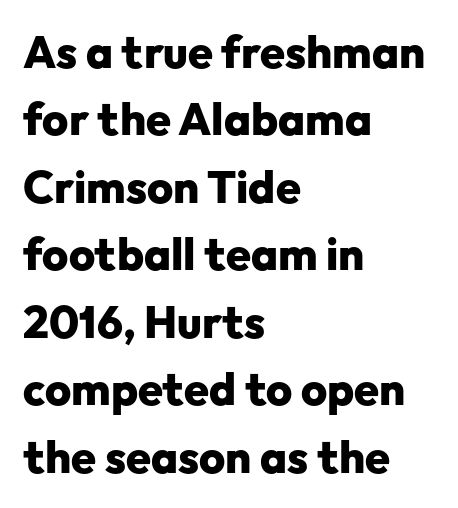
Q: Is the text bold? A: Yes.
Q: Is the text italic (slanted)? A: No, it is upright.
Q: Is the typeface a serif or a sans-serif typeface? A: Sans-serif.
Q: Is the text underlined? A: No.
Q: How is the paragraph aligned? A: Left-aligned.
Q: Is the spacing between letters normal or unusually wide? A: Normal.
Q: Is the spacing between lines tight, normal or loose? A: Normal.
Q: Width (condensed, normal, or wide)? A: Normal.
Q: Stroke contrast? A: Low.
Q: x-height? A: Medium.
Q: Monospaced? A: No.
